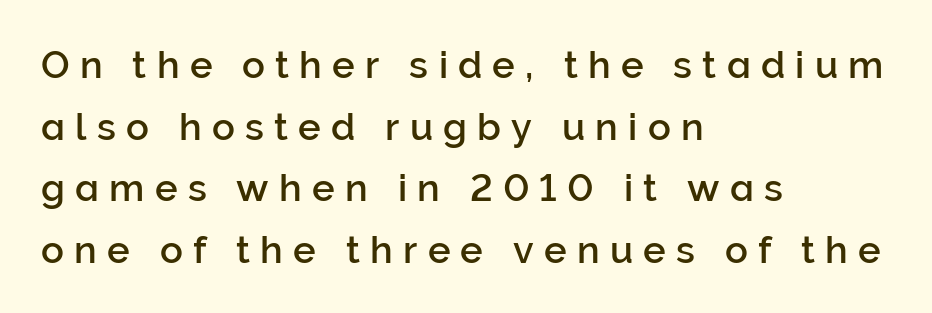
{"serif": "no", "italic": "no", "width": "normal", "stroke_contrast": "low", "x_height": "medium", "monospaced": "no", "underline": "no", "align": "left", "line_spacing": "normal", "line_spacing_ratio": 1.62, "letter_spacing": "wide", "letter_spacing_em": 0.27, "glyph_px": 38}
